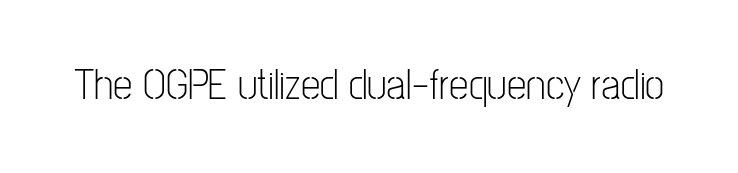
Q: Is the text bold? A: No.
Q: Is the text italic (slanted)? A: No, it is upright.
Q: Is the typeface a serif or a sans-serif typeface? A: Sans-serif.
Q: Is the text underlined? A: No.
Q: Is the spacing between letters normal or unusually wide? A: Normal.
Q: Width (condensed, normal, or wide)? A: Condensed.
Q: Stroke contrast? A: Low.
Q: x-height? A: Medium.
Q: Monospaced? A: No.
